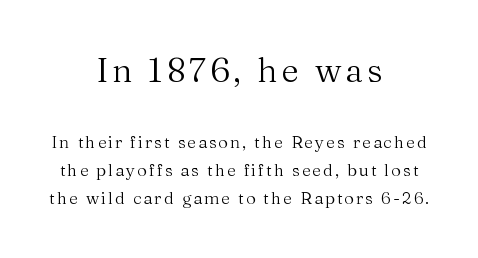
The image shows 34 px regular-weight serif type, upright; set centered, normal line spacing (1.65x), not underlined; the first (top) block is 2.0x larger; medium stroke contrast and a medium x-height.
